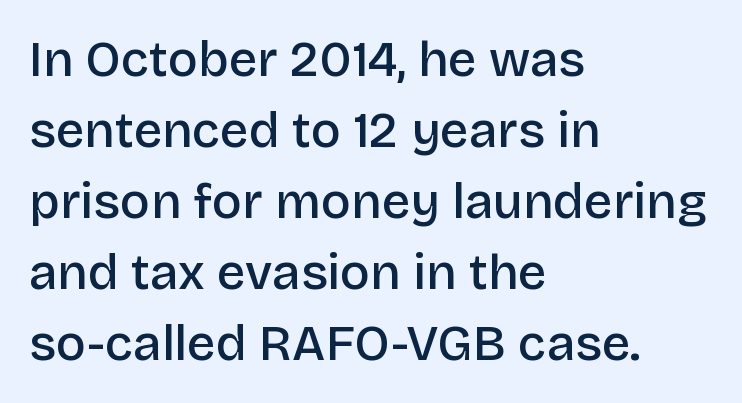
{"serif": "no", "italic": "no", "bold": "semi", "weight": "semibold", "width": "normal", "stroke_contrast": "low", "x_height": "large", "monospaced": "no", "underline": "no", "align": "left", "line_spacing": "normal", "line_spacing_ratio": 1.42, "letter_spacing": "normal", "letter_spacing_em": 0.0, "glyph_px": 50}
